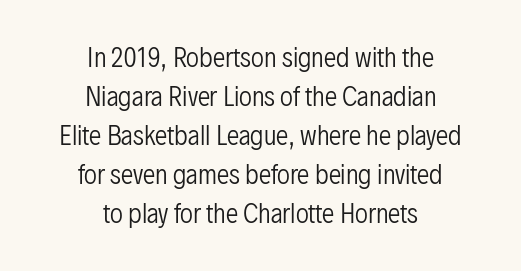
The image shows 25 px text type, upright; set centered, normal line spacing (1.56x), normal letter spacing, not underlined.
